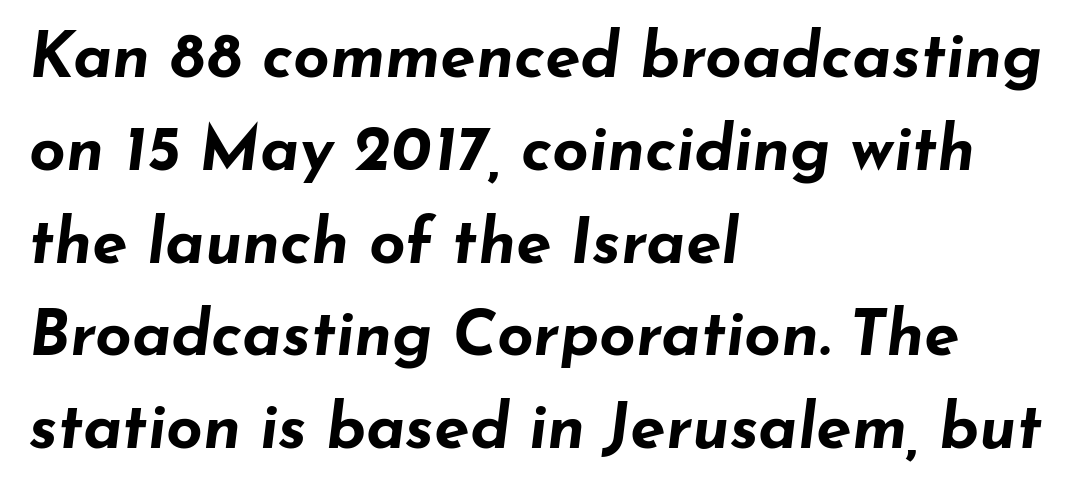
A full-strength bold gives these letters their thick strokes. The gap between lines stays unmarked. No extra tracking has been applied to these lines. Layout note: lines flush left. Style check: oblique. The face used here is proportionally spaced, like ordinary book or web type.
